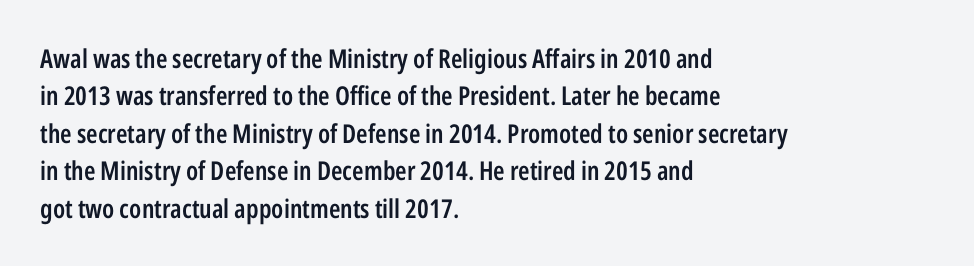
The image shows 26 px text type, upright; set left-aligned, normal line spacing (1.44x), normal letter spacing, not underlined.
